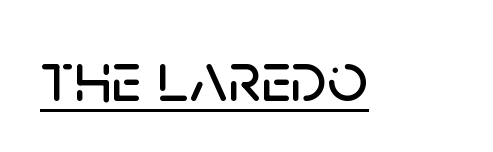
{"serif": "no", "italic": "no", "width": "normal", "stroke_contrast": "low", "x_height": "large", "monospaced": "no", "underline": "yes", "letter_spacing": "normal", "letter_spacing_em": 0.0, "glyph_px": 71}
